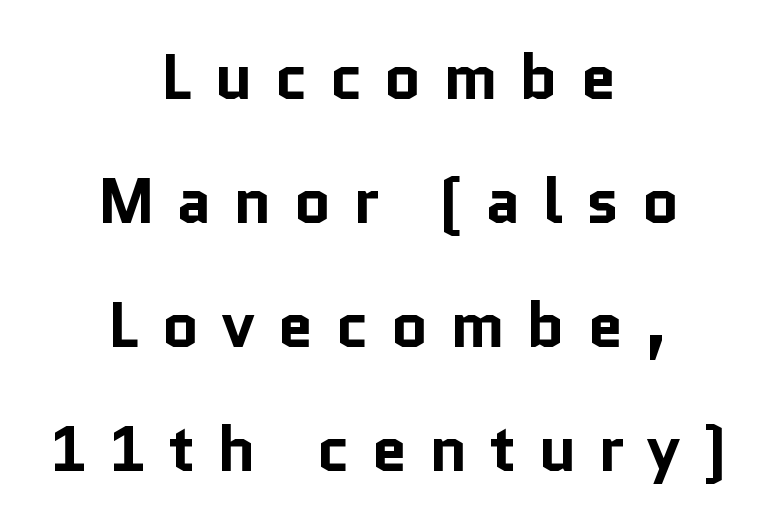
The image shows 64 px bold sans-serif type, upright; set centered, loose line spacing (1.94x), unusually wide letter spacing (+0.34 em), not underlined; low stroke contrast and a medium x-height.
